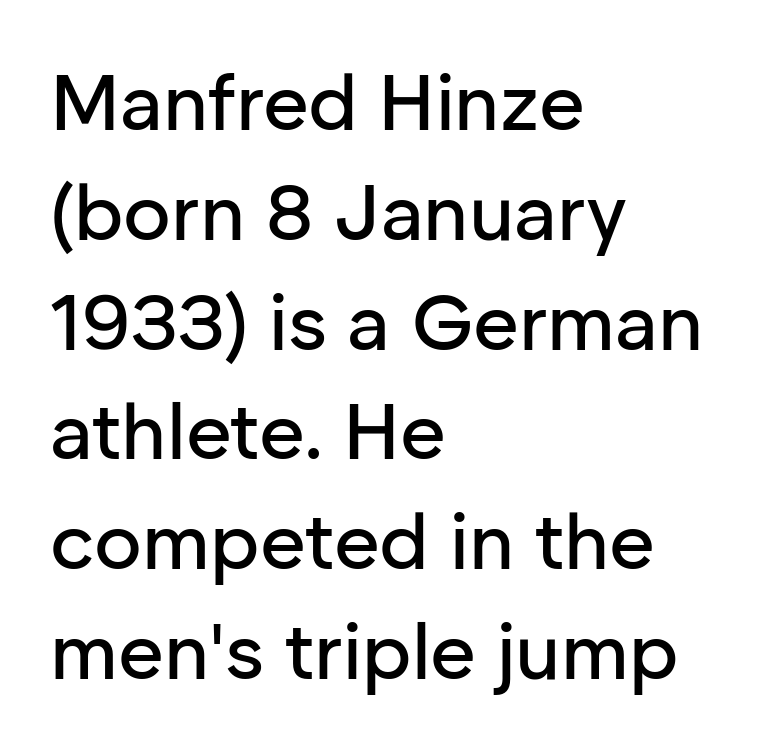
Q: Is the text italic (slanted)? A: No, it is upright.
Q: Is the typeface a serif or a sans-serif typeface? A: Sans-serif.
Q: Is the text underlined? A: No.
Q: How is the paragraph aligned? A: Left-aligned.
Q: Is the spacing between letters normal or unusually wide? A: Normal.
Q: Is the spacing between lines tight, normal or loose? A: Normal.
Q: Width (condensed, normal, or wide)? A: Normal.
Q: Stroke contrast? A: Low.
Q: x-height? A: Medium.
Q: Monospaced? A: No.
